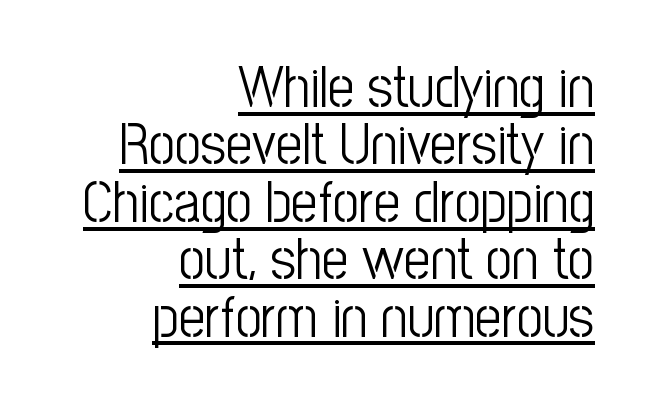
Q: Is the text bold? A: No.
Q: Is the text italic (slanted)? A: No, it is upright.
Q: Is the typeface a serif or a sans-serif typeface? A: Sans-serif.
Q: Is the text underlined? A: Yes.
Q: How is the paragraph aligned? A: Right-aligned.
Q: Is the spacing between letters normal or unusually wide? A: Normal.
Q: Is the spacing between lines tight, normal or loose? A: Tight.
Q: Width (condensed, normal, or wide)? A: Condensed.
Q: Stroke contrast? A: Low.
Q: x-height? A: Medium.
Q: Monospaced? A: No.
